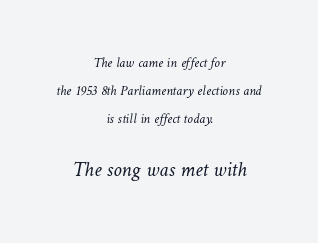
The image shows 21 px text type; set centered, loose line spacing (1.99x), normal letter spacing, not underlined; the second (bottom) block is 1.5x larger.
